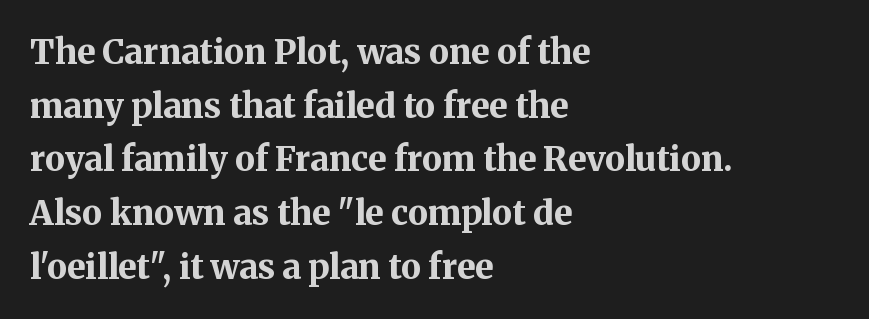
Q: Is the text bold? A: Yes.
Q: Is the text italic (slanted)? A: No, it is upright.
Q: Is the typeface a serif or a sans-serif typeface? A: Serif.
Q: Is the text underlined? A: No.
Q: How is the paragraph aligned? A: Left-aligned.
Q: Is the spacing between letters normal or unusually wide? A: Normal.
Q: Is the spacing between lines tight, normal or loose? A: Normal.
Q: Width (condensed, normal, or wide)? A: Normal.
Q: Stroke contrast? A: Medium.
Q: x-height? A: Medium.
Q: Monospaced? A: No.
